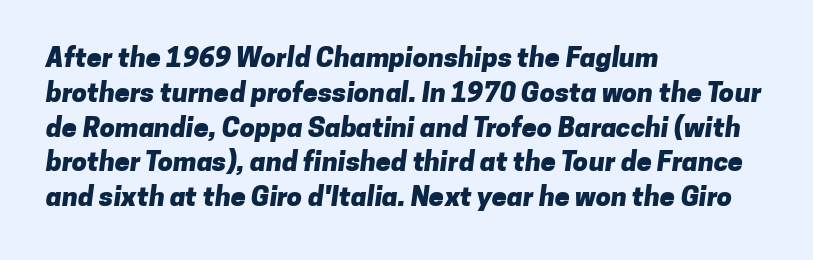
Q: Is the text bold? A: Yes.
Q: Is the text underlined? A: No.
Q: How is the paragraph aligned? A: Left-aligned.
Q: Is the spacing between letters normal or unusually wide? A: Normal.
Q: Is the spacing between lines tight, normal or loose? A: Normal.
